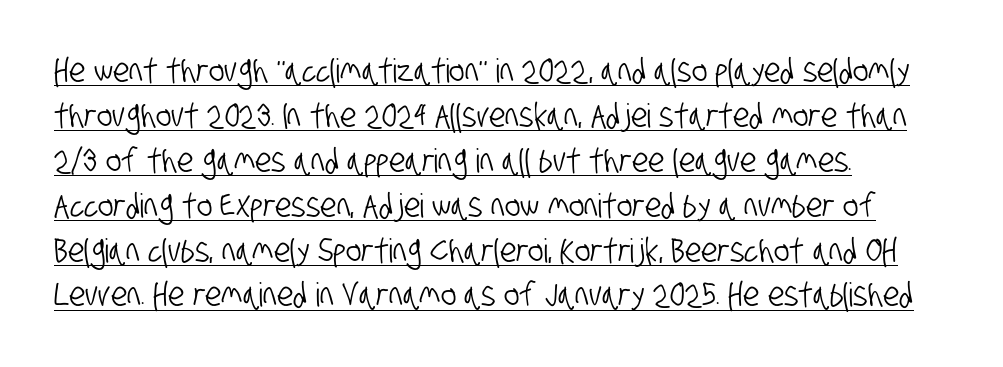
Q: Is the typeface a serif or a sans-serif typeface? A: Sans-serif.
Q: Is the text underlined? A: Yes.
Q: How is the paragraph aligned? A: Left-aligned.
Q: Is the spacing between letters normal or unusually wide? A: Normal.
Q: Is the spacing between lines tight, normal or loose? A: Normal.
Q: Width (condensed, normal, or wide)? A: Condensed.
Q: Stroke contrast? A: Low.
Q: x-height? A: Large.
Q: Monospaced? A: No.
